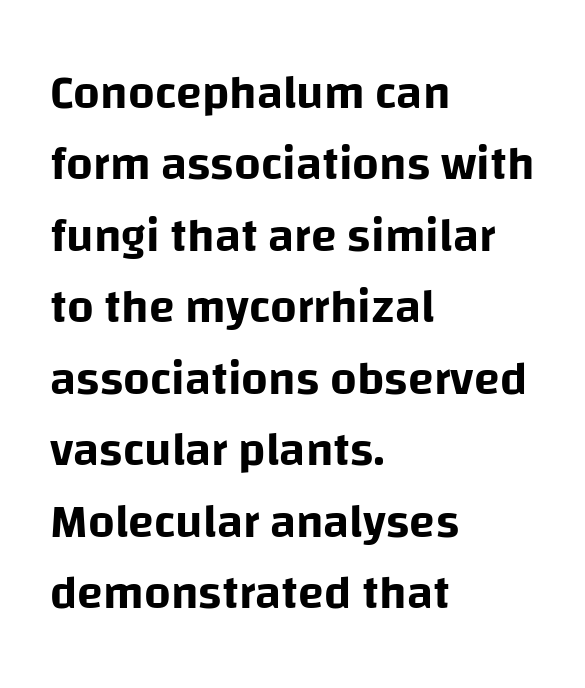
The image shows 47 px sans-serif type, upright; set left-aligned, normal line spacing (1.52x), normal letter spacing, not underlined; low stroke contrast and a large x-height.
